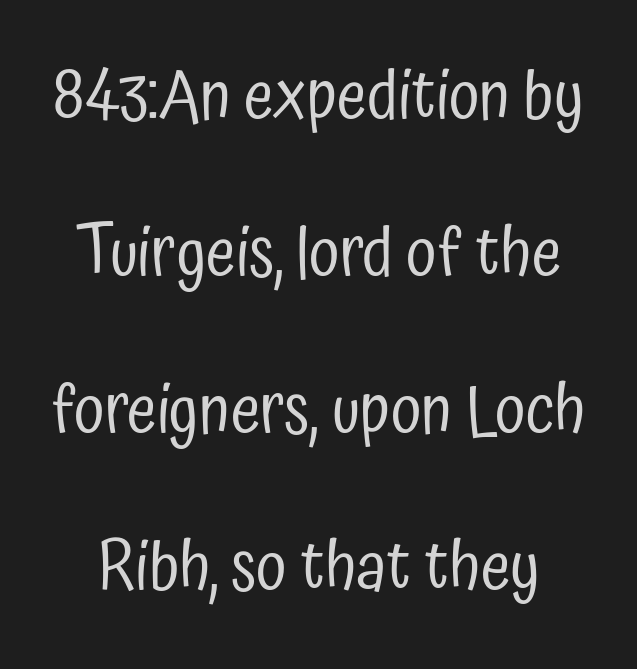
Students, note that the glyphs here touch the page at normal intervals. The line-height multiplier appears high, well above default. The passage shown is typeset with a sans-serif family. Does the lettering tilt? It doesn't — this is upright. The space directly below the letters is spotless.
